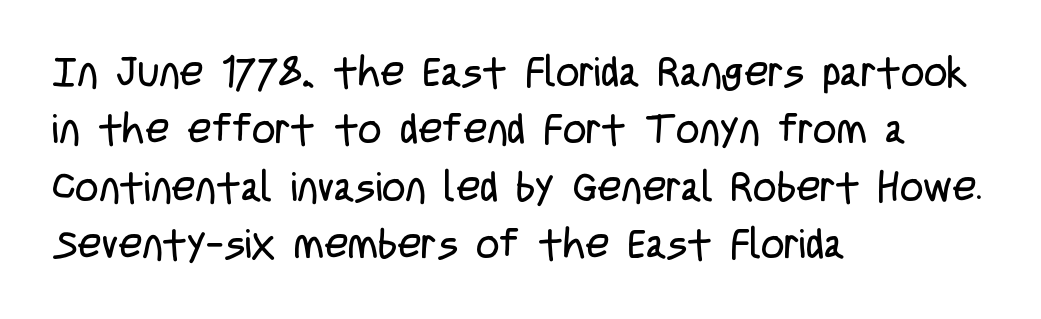
The image shows 41 px regular-weight, condensed sans-serif type, upright; set left-aligned, normal line spacing (1.4x), normal letter spacing, not underlined; low stroke contrast and a large x-height.
